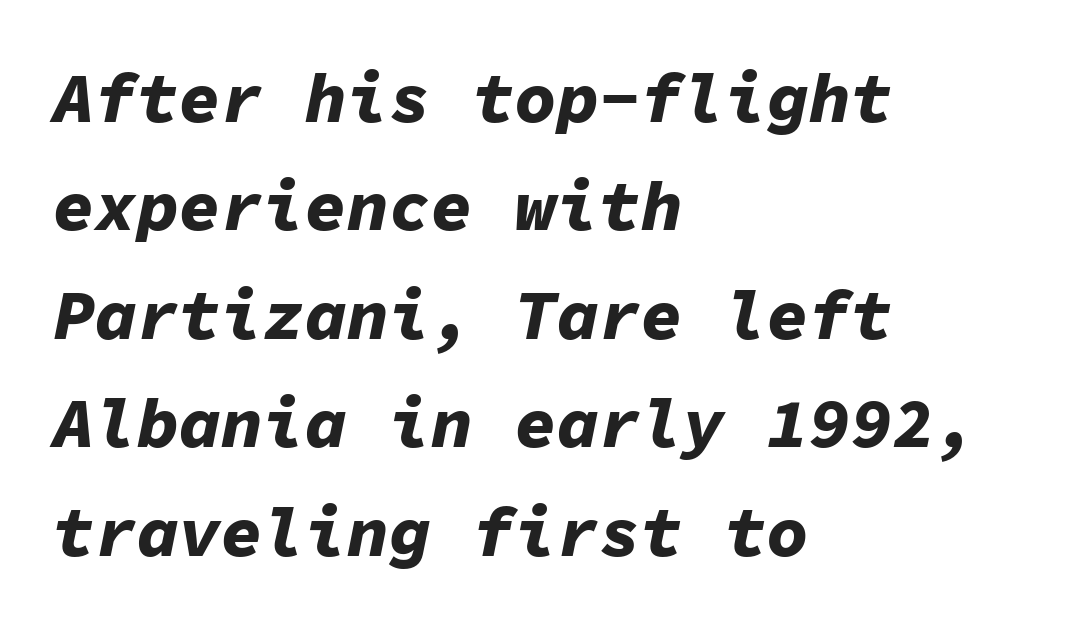
The image shows 70 px bold type, italic (leaning right), monospaced; set left-aligned, normal line spacing (1.55x), normal letter spacing, not underlined; low stroke contrast and a medium x-height.
